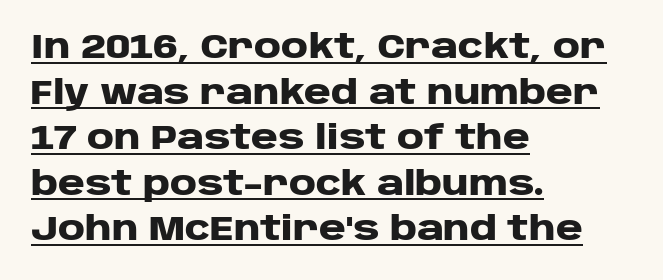
Q: Is the text bold? A: Yes.
Q: Is the text italic (slanted)? A: No, it is upright.
Q: Is the typeface a serif or a sans-serif typeface? A: Sans-serif.
Q: Is the text underlined? A: Yes.
Q: How is the paragraph aligned? A: Left-aligned.
Q: Is the spacing between letters normal or unusually wide? A: Normal.
Q: Is the spacing between lines tight, normal or loose? A: Normal.
Q: Width (condensed, normal, or wide)? A: Wide.
Q: Stroke contrast? A: Low.
Q: x-height? A: Large.
Q: Monospaced? A: No.
